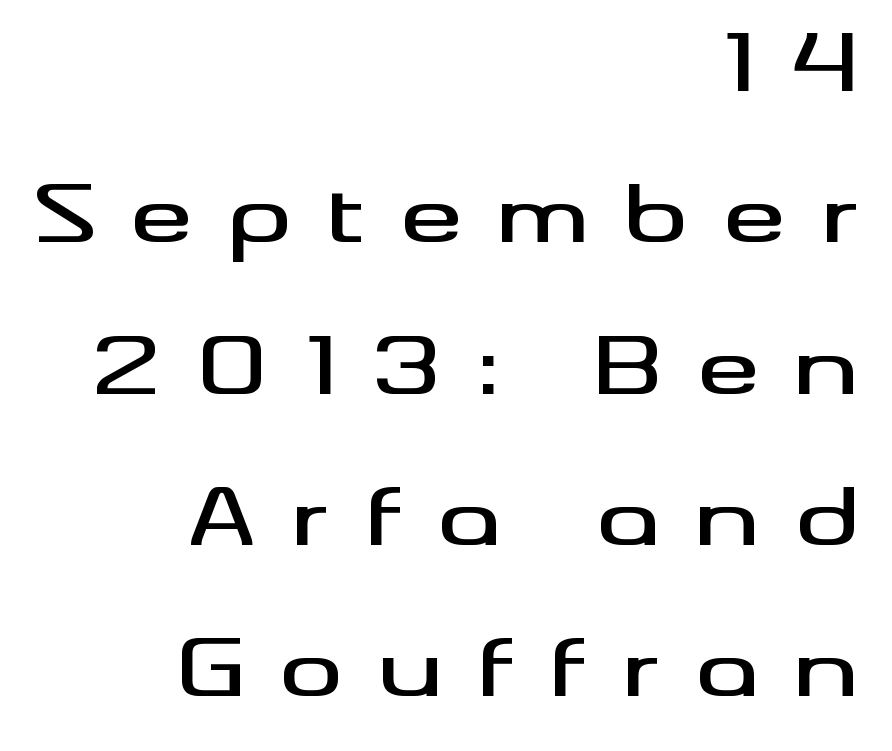
Q: Is the text italic (slanted)? A: No, it is upright.
Q: Is the typeface a serif or a sans-serif typeface? A: Sans-serif.
Q: Is the text underlined? A: No.
Q: How is the paragraph aligned? A: Right-aligned.
Q: Is the spacing between letters normal or unusually wide? A: Unusually wide.
Q: Is the spacing between lines tight, normal or loose? A: Loose.
Q: Width (condensed, normal, or wide)? A: Wide.
Q: Stroke contrast? A: Medium.
Q: x-height? A: Small.
Q: Monospaced? A: No.
